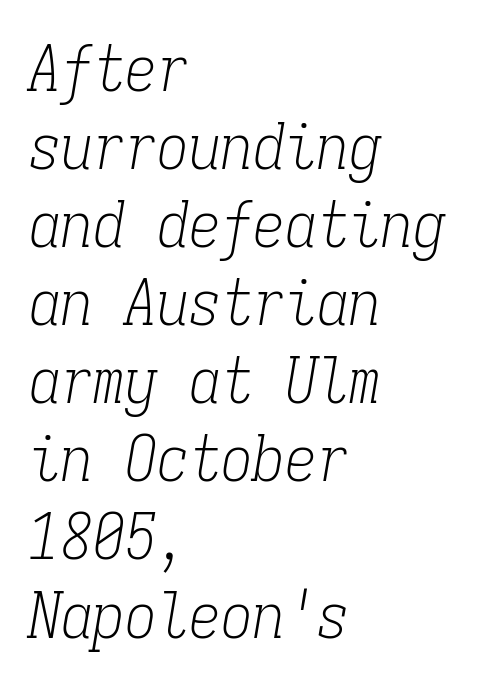
{"serif": "yes", "italic": "yes", "lean": "right", "slant_degrees": 9, "bold": "no", "weight": "light", "width": "condensed", "stroke_contrast": "low", "x_height": "medium", "monospaced": "yes", "underline": "no", "align": "left", "line_spacing_ratio": 1.22, "letter_spacing": "normal", "letter_spacing_em": 0.0, "glyph_px": 64}
